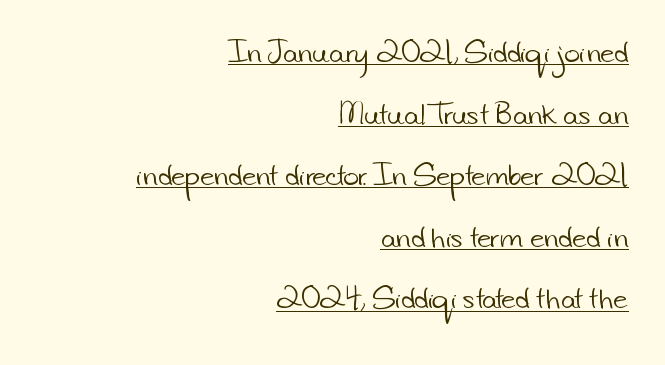
Tracking value appears to be zero — textbook default spacing. These lines are set flush right with a ragged left edge. The strokes carry an ordinary text weight at most. Notice the wide empty band between every row — that's loose leading.
